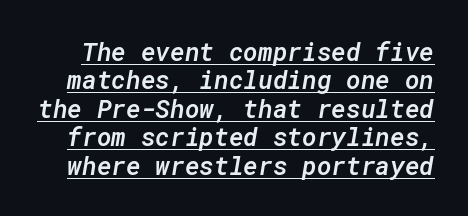
Q: Is the text bold? A: Semi-bold.
Q: Is the text italic (slanted)? A: Yes, it leans right by about 10 degrees.
Q: Is the text underlined? A: Yes.
Q: Is the spacing between letters normal or unusually wide? A: Normal.
Q: Is the spacing between lines tight, normal or loose? A: Tight.
